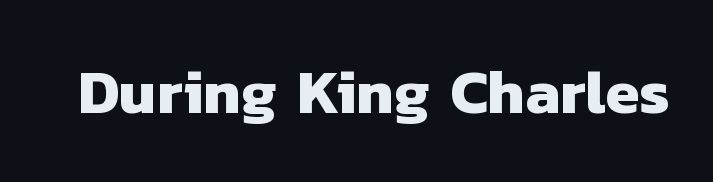
Descenders are the only things crossing below the line. Between one letter and the next there's only the usual sliver of space. You'd pick this weight for a headline — it's a proper bold. Each letter's strokes conclude bluntly, with no projecting serifs. Do the characters align in a grid? No, the font is proportional.
